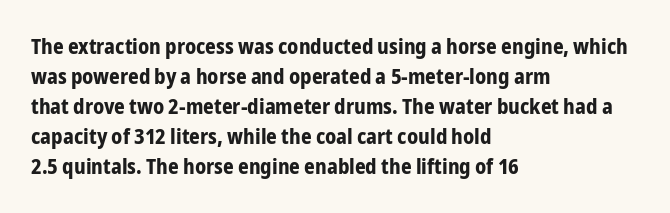
Q: Is the text bold? A: Yes.
Q: Is the text italic (slanted)? A: No, it is upright.
Q: Is the text underlined? A: No.
Q: How is the paragraph aligned? A: Left-aligned.
Q: Is the spacing between letters normal or unusually wide? A: Normal.
Q: Is the spacing between lines tight, normal or loose? A: Normal.
